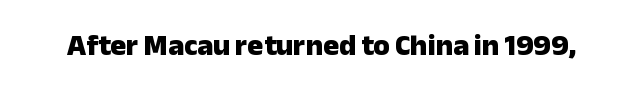
A typesetter would call this proportional, since set widths differ per character. Rule under the text: the space is simply empty. Nope, no serifs anywhere on these letters. Does the lettering tilt? It doesn't — this is upright. Spacing between characters is what you'd get straight out of the box. Emphasis by weight is at full strength: bold.
